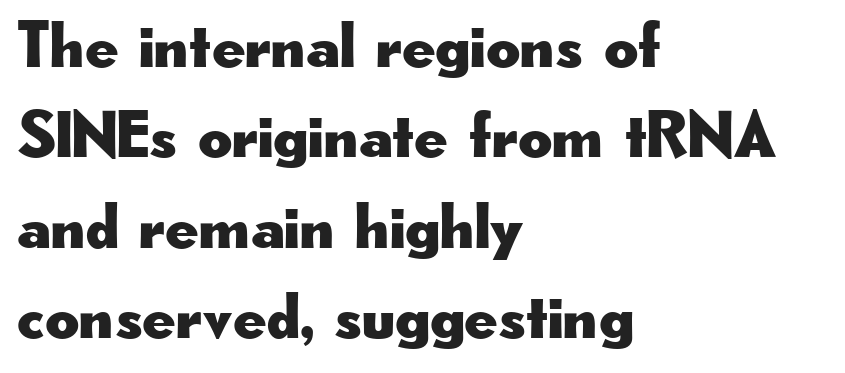
The rendering anchors every line to the left-hand side. Check under the words: just untouched page. Every character sits straight up, as roman type does. There is no visible air inserted between adjacent glyphs.
